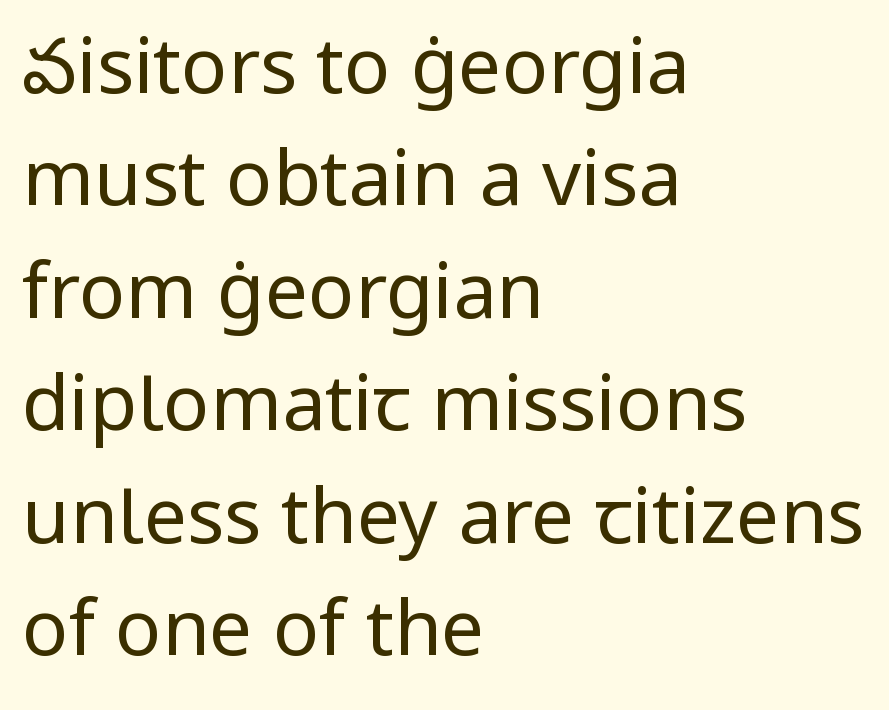
The image shows 77 px regular-weight sans-serif type, upright; set left-aligned, normal line spacing (1.46x), normal letter spacing, not underlined; low stroke contrast and a medium x-height.
